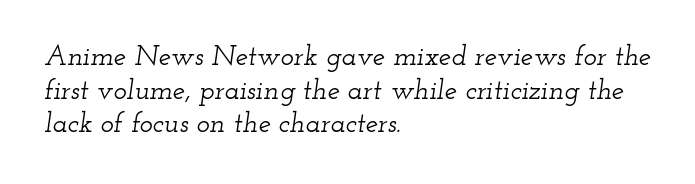
Q: Is the text italic (slanted)? A: Yes, it leans right by about 12 degrees.
Q: Is the typeface a serif or a sans-serif typeface? A: Serif.
Q: Is the text underlined? A: No.
Q: How is the paragraph aligned? A: Left-aligned.
Q: Is the spacing between letters normal or unusually wide? A: Normal.
Q: Width (condensed, normal, or wide)? A: Wide.
Q: Stroke contrast? A: Low.
Q: x-height? A: Small.
Q: Monospaced? A: No.
